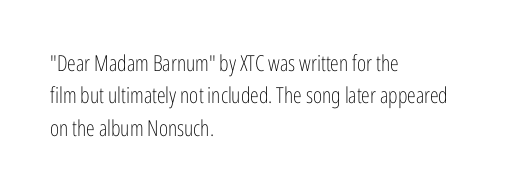
The image shows 22 px text type, upright; set left-aligned, normal line spacing (1.47x), normal letter spacing, not underlined.
